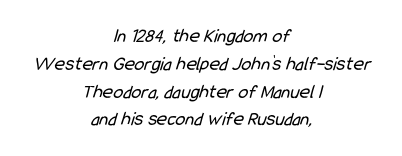
The tracking reads as untouched default to a designer's eye. The weight would be labelled regular, book, light, or lighter still. Interline gaps are of average width in this sample. Centered paragraph, ragged on both sides.
